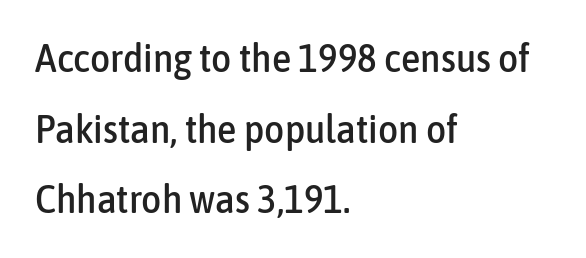
Q: Is the text italic (slanted)? A: No, it is upright.
Q: Is the typeface a serif or a sans-serif typeface? A: Sans-serif.
Q: Is the text underlined? A: No.
Q: How is the paragraph aligned? A: Left-aligned.
Q: Is the spacing between letters normal or unusually wide? A: Normal.
Q: Width (condensed, normal, or wide)? A: Condensed.
Q: Stroke contrast? A: Low.
Q: x-height? A: Medium.
Q: Monospaced? A: No.
